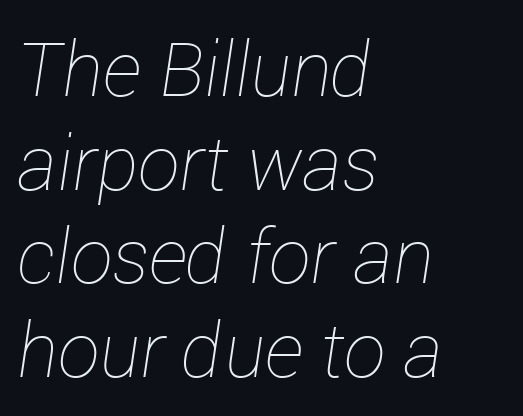
Is this a fixed-width face? No — the glyphs have proportional, varying widths. Summary of weight: not heavy and not bold. Interline gaps are of average width in this sample. Each row of text sits above clean, open space.
